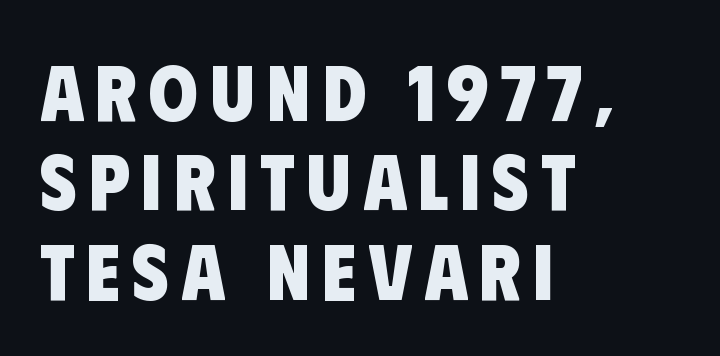
{"serif": "no", "bold": "yes", "weight": "heavy", "width": "condensed", "stroke_contrast": "low", "x_height": "large", "monospaced": "no", "underline": "no", "align": "left", "line_spacing": "tight", "line_spacing_ratio": 1.13, "glyph_px": 79}
